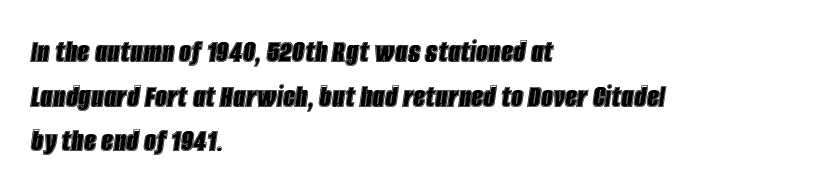
The image shows 34 px condensed type, italic (leaning right); set left-aligned, normal line spacing (1.31x), normal letter spacing, not underlined; a large x-height.
